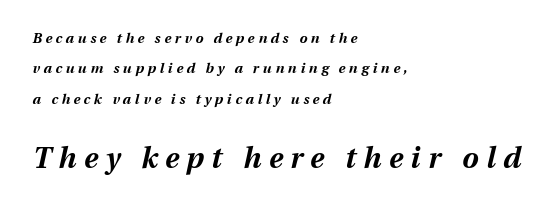
{"italic": "yes", "lean": "right", "slant_degrees": 13, "bold": "yes", "weight": "bold", "width": "normal", "stroke_contrast": "medium", "x_height": "medium", "monospaced": "no", "underline": "no", "align": "left", "line_spacing": "loose", "line_spacing_ratio": 2.17, "letter_spacing": "wide", "letter_spacing_em": 0.26, "larger_block": "second", "size_ratio": 2.07, "glyph_px": 29}
